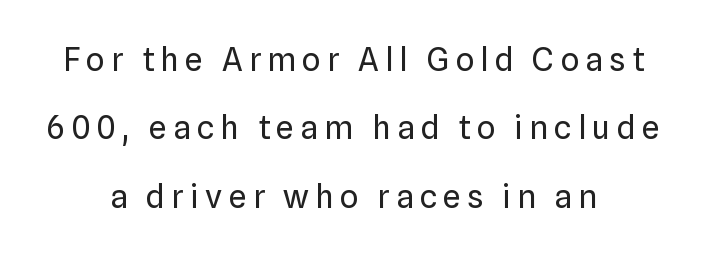
The rendering shows plain stroke endings on the letterforms — a sans-serif design. The setting favours the middle, as headings and verse often do. Check under the words: just untouched page. Summary of vertical rhythm: relaxed, with wide interline spacing.
